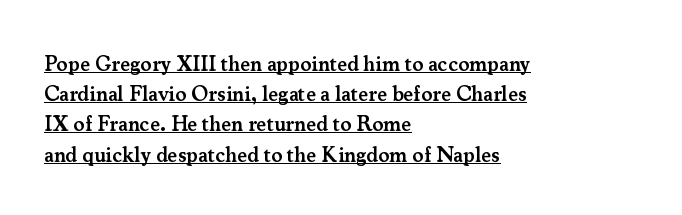
The designer left line spacing at the default. This is moderately heavy type, rendered in semibold. Quick note: not italic, upright. A baseline rule has been typeset under these characters. Caption: standard tracking, unaltered. Each line starts at the same left margin while the right side varies.
